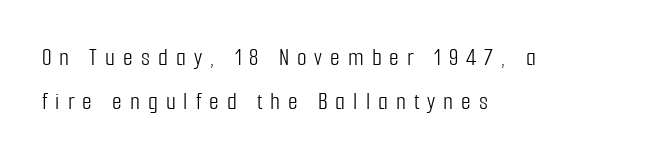
{"italic": "no", "bold": "no", "underline": "no", "align": "left", "line_spacing_ratio": 1.75, "letter_spacing": "wide", "letter_spacing_em": 0.32, "glyph_px": 25}
